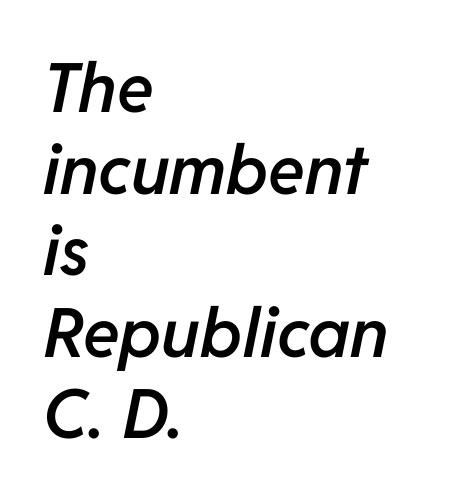
I'd describe the lettering as semibold — firm but not a full bold. The face used here has a pronounced slope to its letters. These lines stack with their left ends in a neat column. Character widths vary here, with narrow letters taking less room than wide ones. The zone under the glyphs is completely vacant.
